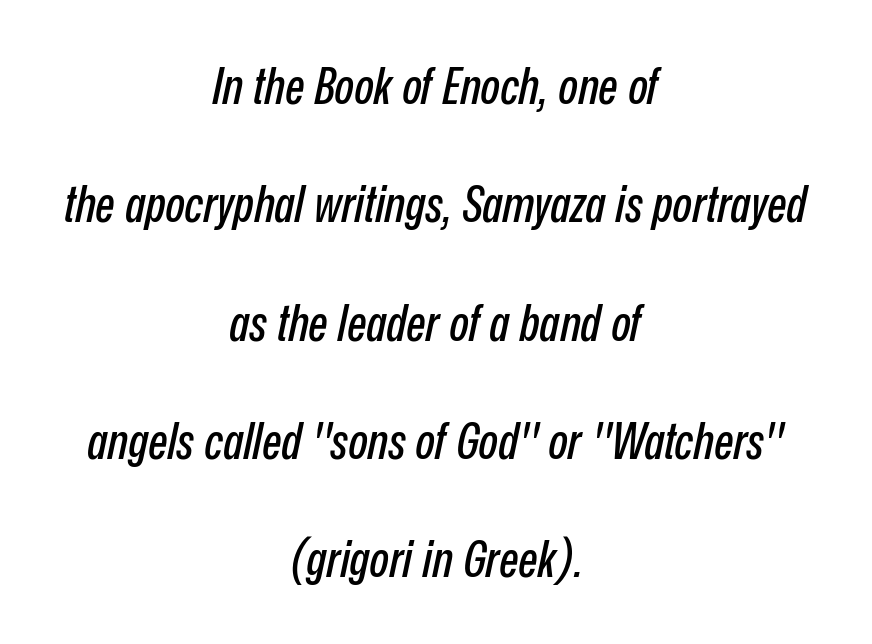
Notice how the passage keeps no hard edge, just a central spine. How would I describe the line gaps? Wide and relaxed. Think of a printed novel: that variable character pitch is what you see here. Check under the words: just untouched page. Short note: letters normally spaced. Emphasis-style slanted type is in use.
